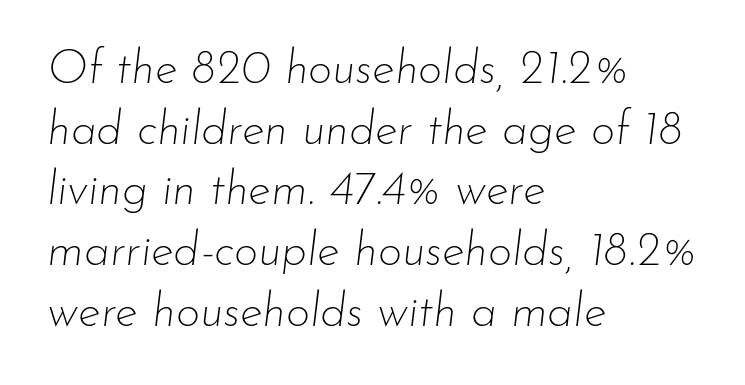
{"italic": "yes", "lean": "right", "slant_degrees": 7, "bold": "no", "weight": "thin", "width": "normal", "stroke_contrast": "low", "x_height": "small", "monospaced": "no", "underline": "no", "align": "left", "line_spacing": "normal", "line_spacing_ratio": 1.29, "letter_spacing": "normal", "letter_spacing_em": 0.0, "glyph_px": 47}
